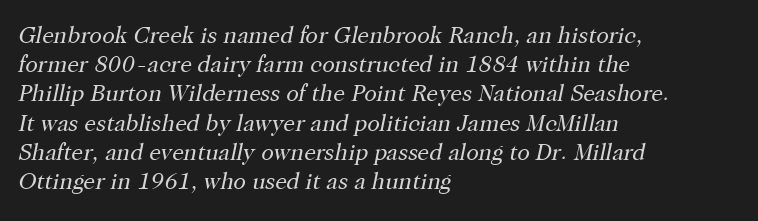
The image shows 23 px text type, italic (leaning right); set left-aligned, normal line spacing (1.27x), normal letter spacing, not underlined.
